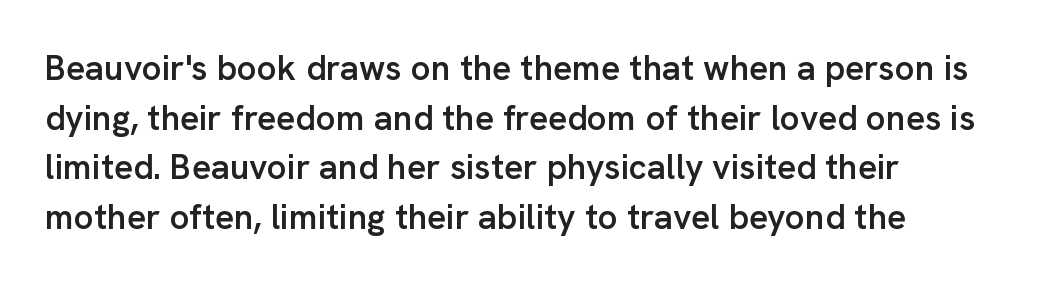
Q: Is the text bold? A: Semi-bold.
Q: Is the text italic (slanted)? A: No, it is upright.
Q: Is the typeface a serif or a sans-serif typeface? A: Sans-serif.
Q: Is the text underlined? A: No.
Q: How is the paragraph aligned? A: Left-aligned.
Q: Is the spacing between letters normal or unusually wide? A: Normal.
Q: Is the spacing between lines tight, normal or loose? A: Normal.
Q: Width (condensed, normal, or wide)? A: Normal.
Q: Stroke contrast? A: Low.
Q: x-height? A: Medium.
Q: Monospaced? A: No.
